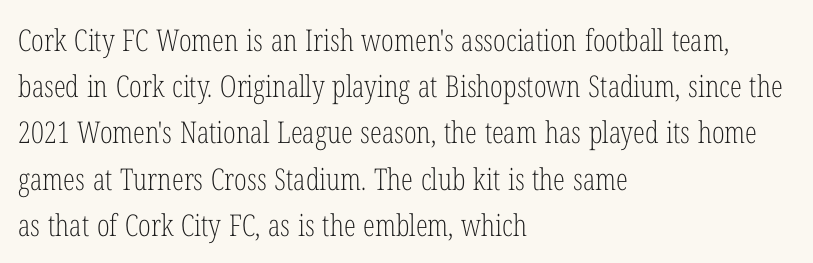
Is this a fixed-width face? No — the glyphs have proportional, varying widths. Italic? Not at all — the glyphs are vertical. Each line starts at the same left margin while the right side varies. A bare baseline throughout the passage. Weight: regular or lighter.
